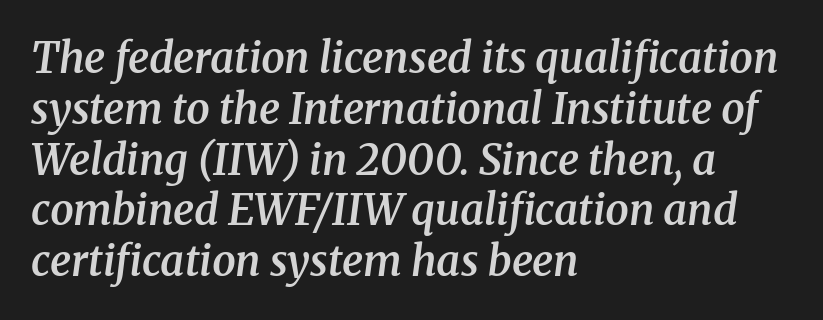
Leftover space on each line is placed entirely after the last word. The strokes are fattened partway — semibold, not bold. Think of a printed novel: that variable character pitch is what you see here. Honestly, the letter spacing is just normal — you wouldn't notice it. The strip under each line holds only bare page.
